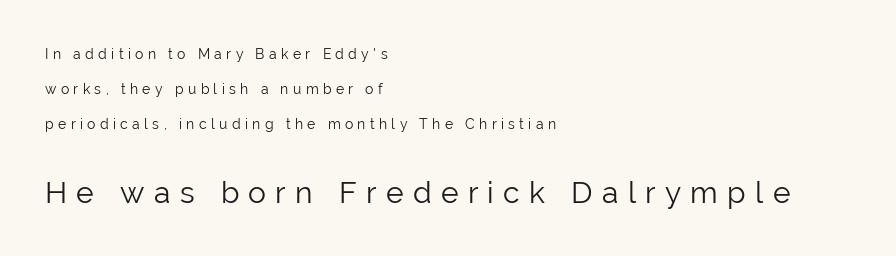
{"serif": "no", "italic": "no", "bold": "no", "weight": "light", "width": "normal", "stroke_contrast": "low", "x_height": "medium", "monospaced": "no", "underline": "no", "align": "left", "line_spacing": "loose", "line_spacing_ratio": 2.49, "letter_spacing": "wide", "letter_spacing_em": 0.31, "larger_block": "second", "size_ratio": 2.14, "glyph_px": 30}
